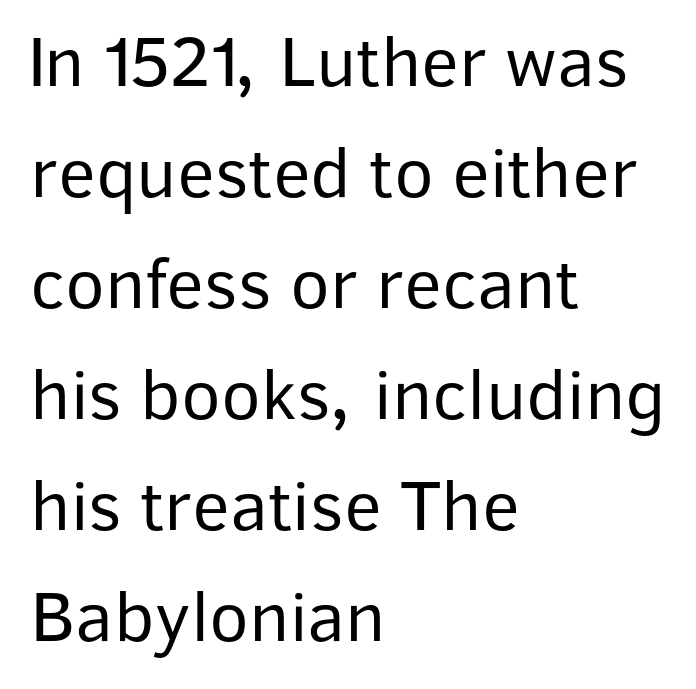
A typesetter would call this proportional, since set widths differ per character. Notice how the stems are strictly vertical — no italics here. Descenders are the only things crossing below the line. Bold? No — there's no thickening of the strokes. Layout note: lines flush left.
